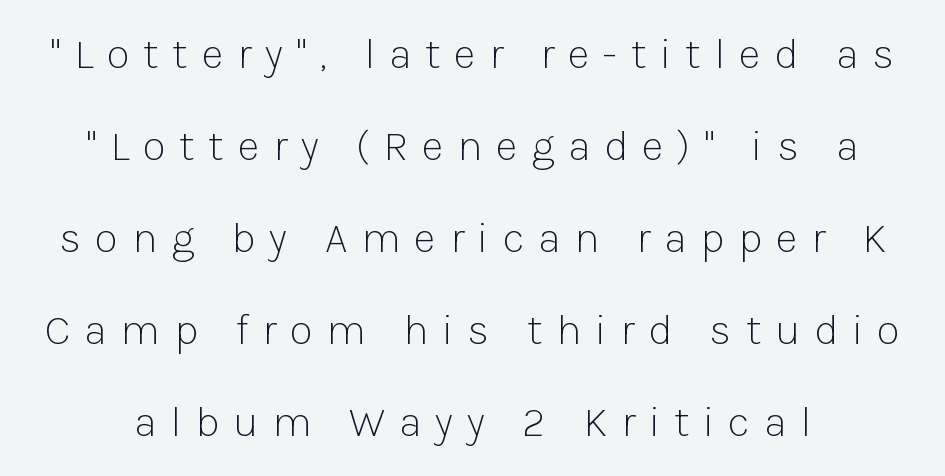
{"serif": "no", "italic": "no", "bold": "no", "weight": "light", "width": "normal", "stroke_contrast": "low", "x_height": "medium", "monospaced": "no", "underline": "no", "line_spacing": "loose", "line_spacing_ratio": 2.14, "letter_spacing": "wide", "letter_spacing_em": 0.32, "glyph_px": 43}
